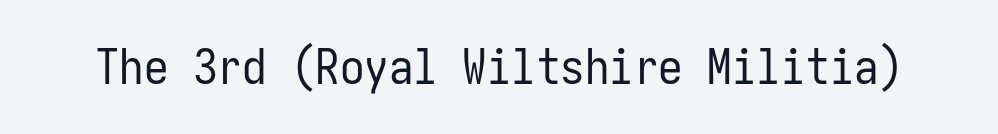
Q: Is the text bold? A: No.
Q: Is the text italic (slanted)? A: No, it is upright.
Q: Is the typeface a serif or a sans-serif typeface? A: Sans-serif.
Q: Is the text underlined? A: No.
Q: Is the spacing between letters normal or unusually wide? A: Normal.
Q: Width (condensed, normal, or wide)? A: Condensed.
Q: Stroke contrast? A: Low.
Q: x-height? A: Medium.
